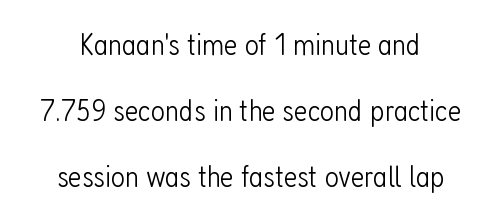
{"serif": "no", "italic": "no", "bold": "no", "weight": "light", "width": "condensed", "stroke_contrast": "low", "x_height": "medium", "monospaced": "no", "underline": "no", "line_spacing": "loose", "line_spacing_ratio": 2.13, "letter_spacing": "normal", "letter_spacing_em": 0.0, "glyph_px": 31}
